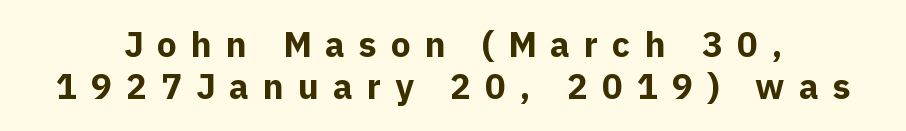
Q: Is the text bold? A: Yes.
Q: Is the text italic (slanted)? A: No, it is upright.
Q: Is the typeface a serif or a sans-serif typeface? A: Sans-serif.
Q: Is the text underlined? A: No.
Q: Is the spacing between letters normal or unusually wide? A: Unusually wide.
Q: Width (condensed, normal, or wide)? A: Normal.
Q: x-height? A: Medium.
Q: Monospaced? A: No.
